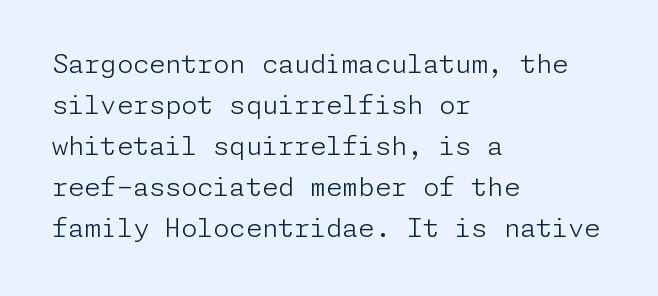
Q: Is the text bold? A: No.
Q: Is the text italic (slanted)? A: No, it is upright.
Q: Is the text underlined? A: No.
Q: How is the paragraph aligned? A: Left-aligned.
Q: Is the spacing between letters normal or unusually wide? A: Normal.
Q: Is the spacing between lines tight, normal or loose? A: Normal.
